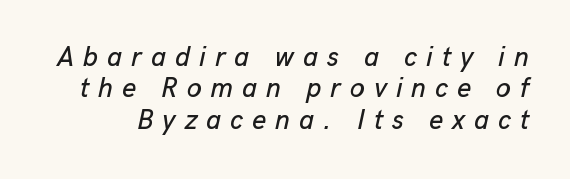
{"italic": "yes", "lean": "right", "slant_degrees": 13, "underline": "no", "line_spacing_ratio": 1.16, "letter_spacing": "wide", "letter_spacing_em": 0.33, "glyph_px": 27}
